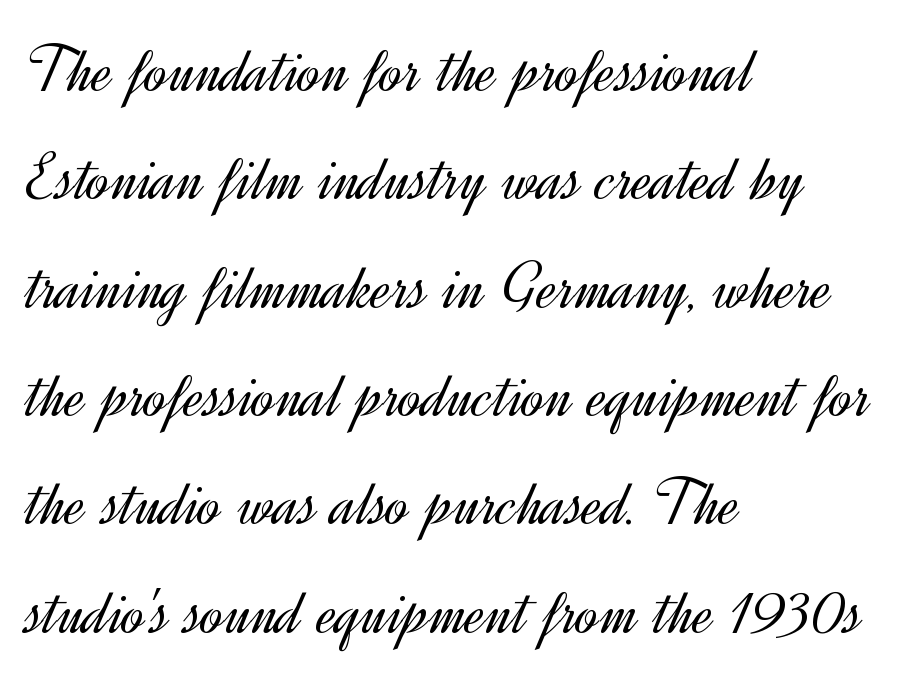
Between one letter and the next there's only the usual sliver of space. No letter is thick-stroked: the sample isn't bold. This is sans-serif lettering, the kind often seen on screens and signage. The rendering uses natural spacing where letterforms have individual widths. Has an underline been added? It has not.
